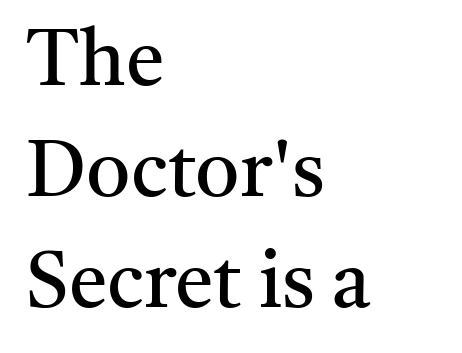
The image shows 78 px regular-weight serif type, upright; set left-aligned, normal line spacing (1.42x), normal letter spacing, not underlined; medium stroke contrast and a medium x-height.
